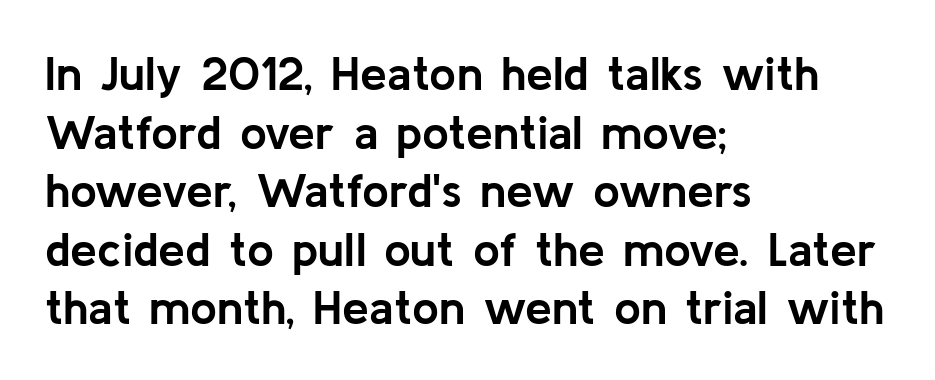
Nope, no serifs anywhere on these letters. The foot of each line stays bare and open. Nobody touched the tracking dial on this one. The strokes are fattened all the way to bold. These lines are set flush left with a ragged right edge. This sample has the flowing, uneven cadence of proportional lettering.
